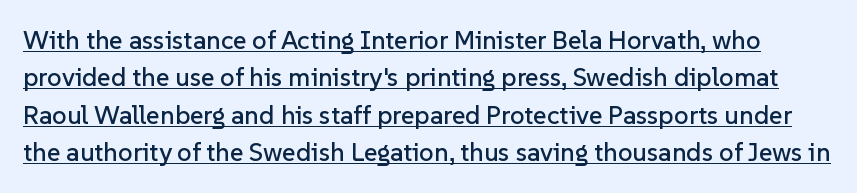
You can tell it's not italic because the verticals are truly vertical. Caption: standard tracking, unaltered. Summary of vertical rhythm: regular, with standard interline spacing. Looks like someone drew a line under every word here.
